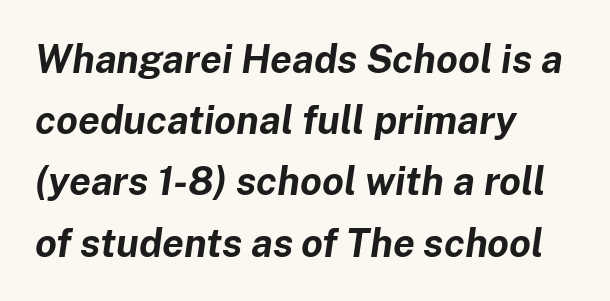
Nobody drew a line under any word here. Caption: standard tracking, unaltered. Every letter is thick-stroked: bold, no question. Caption: multi-line text, flush left, ragged right. In terms of posture, this sample is oblique. Think of a printed novel: that variable character pitch is what you see here.
